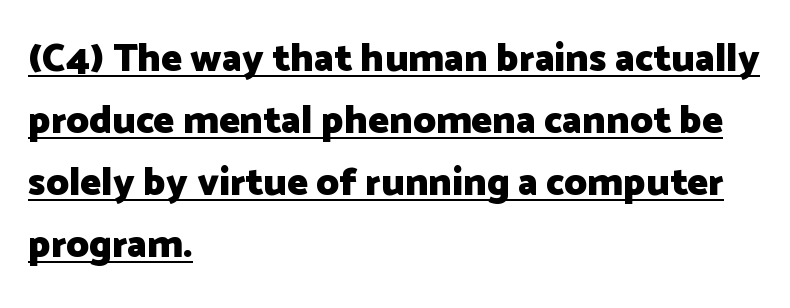
Does the leading feel generous? No, just average. Each line of the rendering has a horizontal stroke beneath the glyphs. A typesetter would mark this as roman, not italic. Summary of weight: heavy, a full bold. A student would call this left alignment; a typographer would say flush left, rag right.
